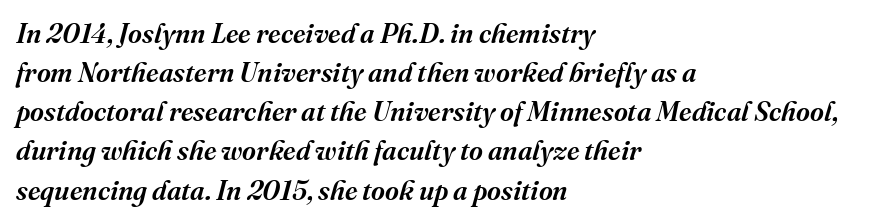
The rag falls on the right side of this text block. Evenly set lines give the paragraph a standard silhouette. Looking at the ascenders, they clearly lean. These lines keep a tight, regular rhythm from letter to letter.
